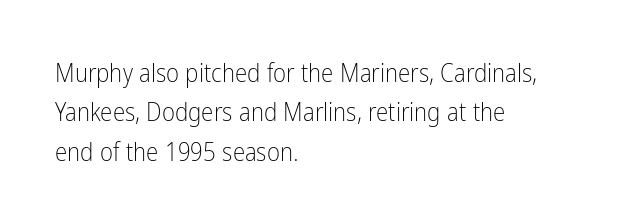
The image shows 25 px text type, upright; set left-aligned, normal line spacing (1.58x), normal letter spacing, not underlined.
